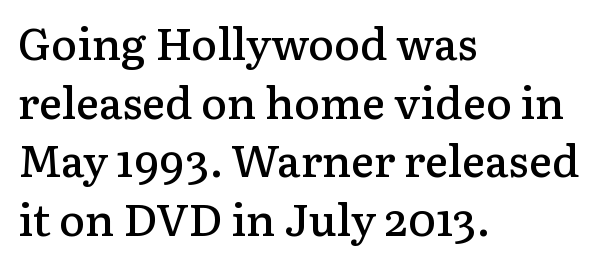
You could not count columns in this text — the font is proportionally spaced. The type family on display is of the serif kind. The axis of the letterforms is exactly vertical. Typeset ragged right — the left edge is the straight one. The glyphs have the mass of a demibold cut, below bold.
